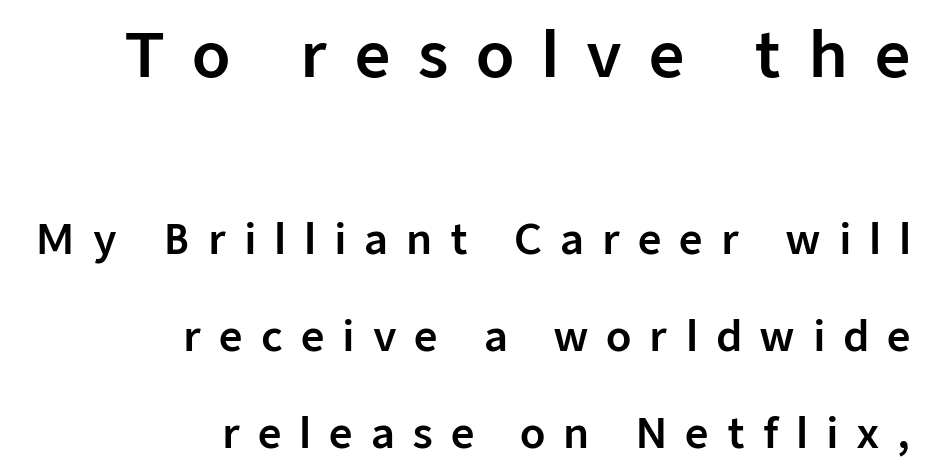
The letters stand upright; this is a roman face. The space directly below the letters is spotless. Layout note: lines flush right. Vertical spacing — loose. Unlike a traditional serif, this face leaves its strokes unadorned. You could not count columns in this text — the font is proportionally spaced.
